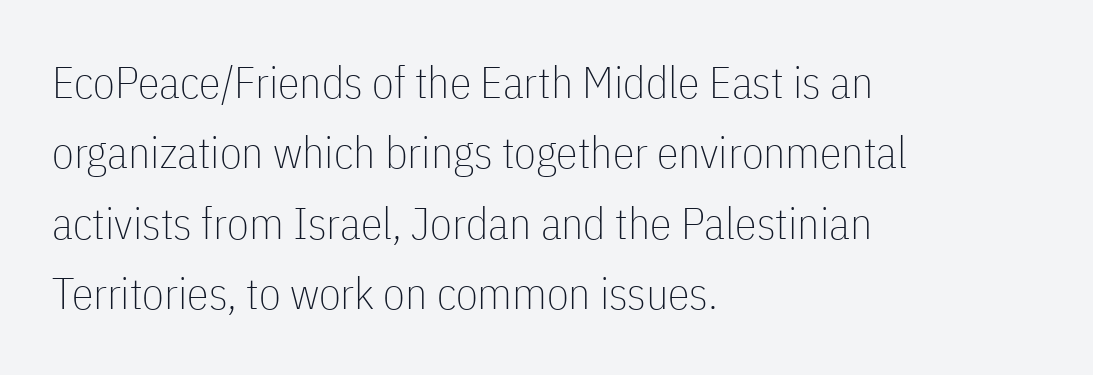
Does the type have serifs? No, each stem ends abruptly. The gap between lines stays unmarked. The passage shown is typed in a proportional face where columns would drift. This is roman type, the default non-slanted kind.
